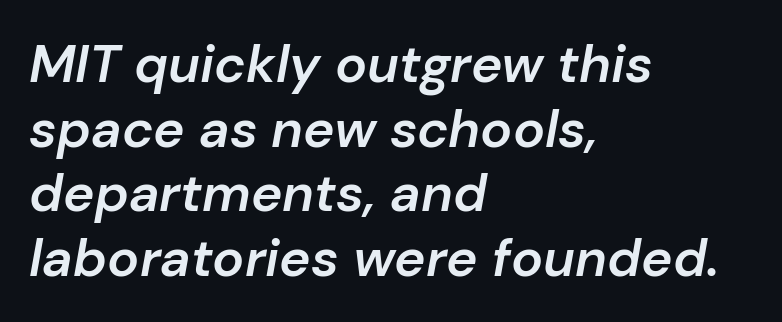
{"italic": "yes", "lean": "right", "slant_degrees": 10, "bold": "semi", "weight": "semibold", "width": "normal", "stroke_contrast": "low", "x_height": "medium", "monospaced": "no", "underline": "no", "align": "left", "line_spacing_ratio": 1.22, "letter_spacing": "normal", "letter_spacing_em": 0.0, "glyph_px": 53}
